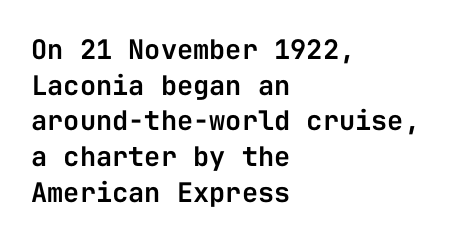
Line spacing here is normal. In terms of posture, this sample is upright. A bare baseline throughout the passage. Does the copy run flush right? No — it runs flush left. You could call the tracking neutral — neither tight nor loose.
